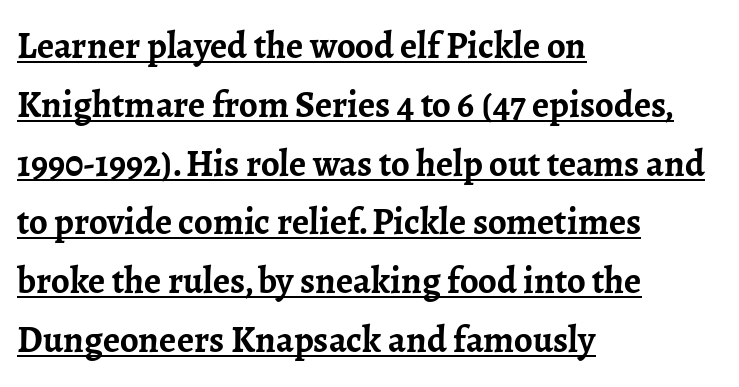
The image shows 37 px semibold serif type, upright; set left-aligned, normal line spacing (1.59x), normal letter spacing, underlined; low stroke contrast and a medium x-height.
